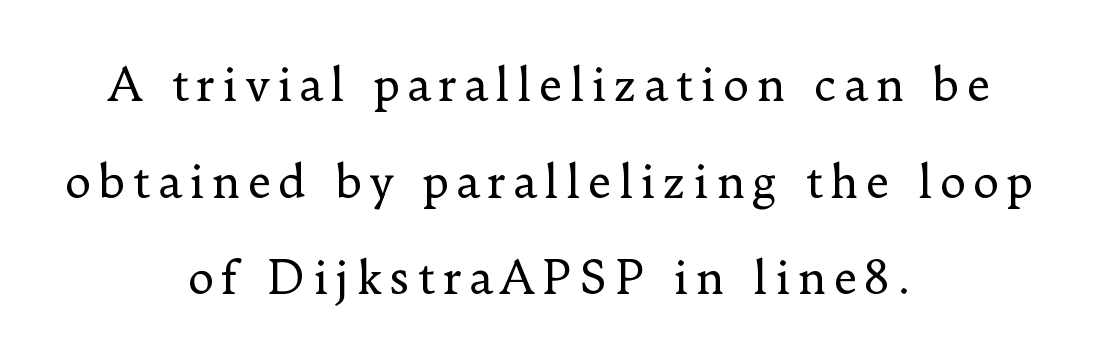
Q: Is the text bold? A: No.
Q: Is the text italic (slanted)? A: No, it is upright.
Q: Is the typeface a serif or a sans-serif typeface? A: Serif.
Q: Is the text underlined? A: No.
Q: How is the paragraph aligned? A: Centered.
Q: Is the spacing between lines tight, normal or loose? A: Loose.
Q: Width (condensed, normal, or wide)? A: Normal.
Q: Stroke contrast? A: Low.
Q: x-height? A: Small.
Q: Monospaced? A: No.
